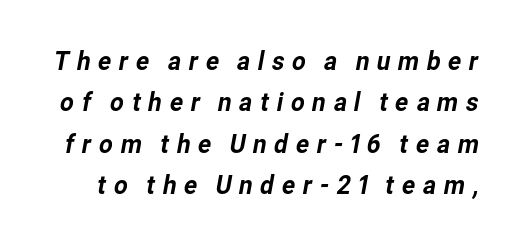
Q: Is the text underlined? A: No.
Q: Is the spacing between letters normal or unusually wide? A: Unusually wide.
Q: Is the spacing between lines tight, normal or loose? A: Normal.
